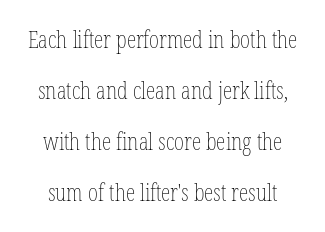
Q: Is the text bold? A: No.
Q: Is the text italic (slanted)? A: No, it is upright.
Q: Is the text underlined? A: No.
Q: Is the spacing between letters normal or unusually wide? A: Normal.
Q: Is the spacing between lines tight, normal or loose? A: Loose.
